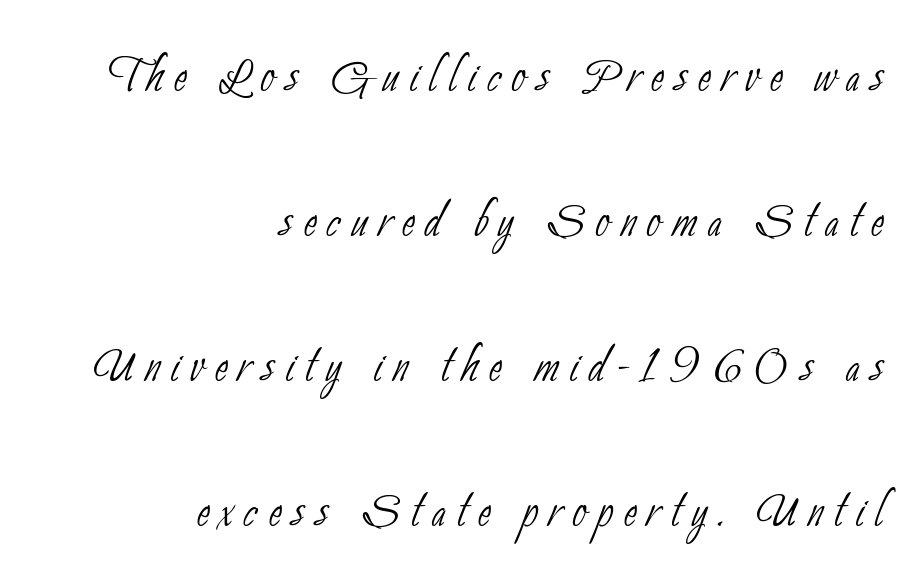
{"serif": "no", "bold": "no", "weight": "thin", "width": "condensed", "stroke_contrast": "low", "x_height": "small", "monospaced": "no", "underline": "no", "align": "right", "line_spacing": "loose", "line_spacing_ratio": 2.3, "glyph_px": 63}
